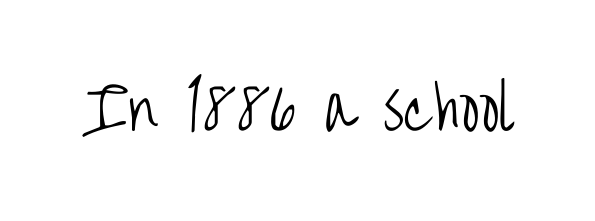
{"serif": "no", "italic": "no", "bold": "no", "weight": "light", "width": "condensed", "stroke_contrast": "low", "x_height": "large", "monospaced": "no", "underline": "no", "letter_spacing": "normal", "letter_spacing_em": 0.0, "glyph_px": 58}
